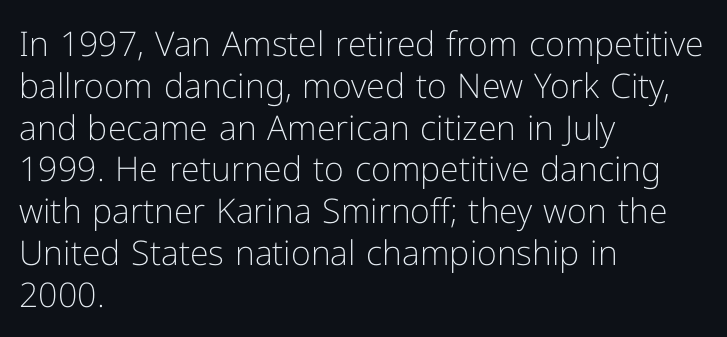
{"serif": "no", "italic": "no", "bold": "no", "weight": "light", "width": "normal", "stroke_contrast": "low", "x_height": "medium", "monospaced": "no", "underline": "no", "align": "left", "line_spacing_ratio": 1.23, "letter_spacing": "normal", "letter_spacing_em": 0.0, "glyph_px": 34}
